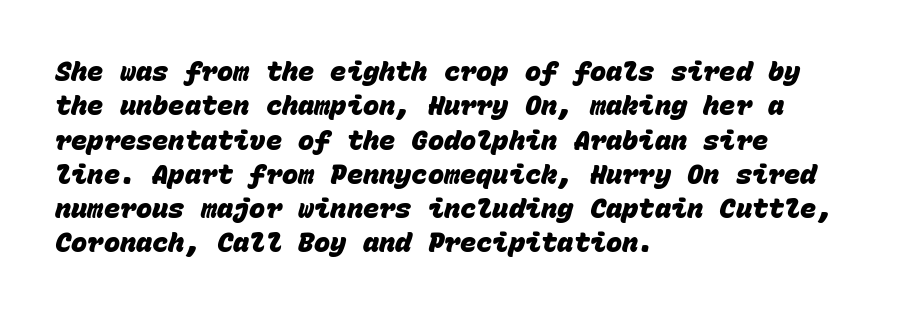
Line beginnings align vertically; line endings do not. Look at the tracking — it's just the regular setting, nothing added. Does the weight exceed regular? Yes, all the way to bold. Bare-footed words on every line. Horizontal bands of white between lines are of average thickness.
